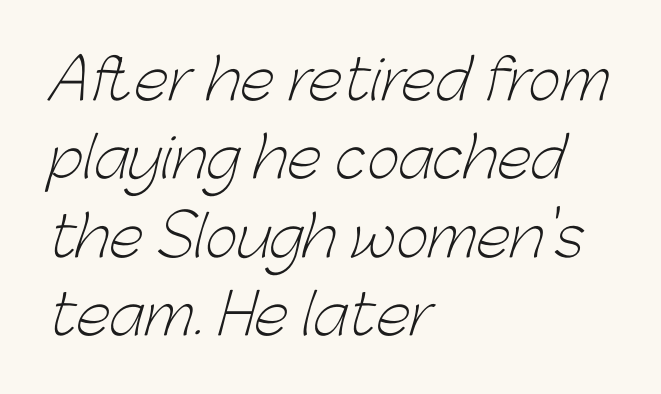
{"serif": "no", "bold": "no", "weight": "light", "width": "normal", "stroke_contrast": "low", "x_height": "medium", "monospaced": "no", "underline": "no", "align": "left", "line_spacing": "normal", "line_spacing_ratio": 1.4, "letter_spacing": "normal", "letter_spacing_em": 0.0, "glyph_px": 56}
